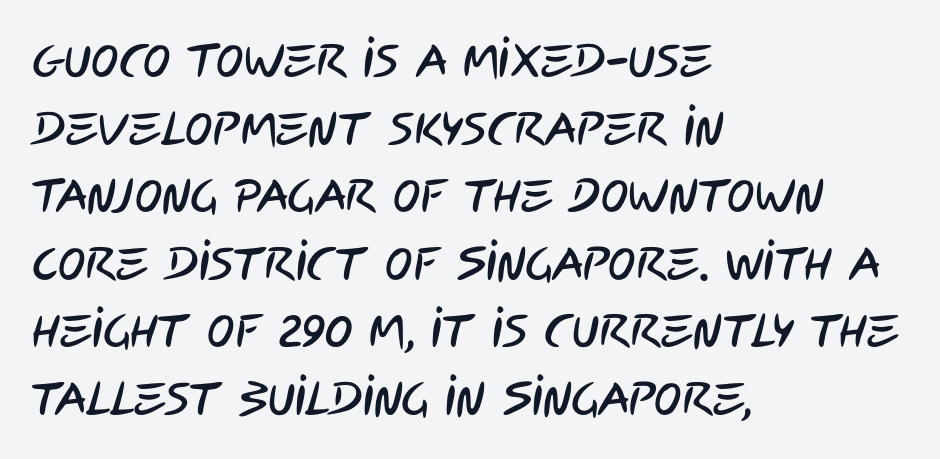
The passage shown stacks its lines at a standard gap. Standard letterfit; no display-style spreading of the glyphs. Quick note: underline off. Is this a sans? Yes — the strokes have no serifs. The paragraph has a hard left edge and a soft right edge.
